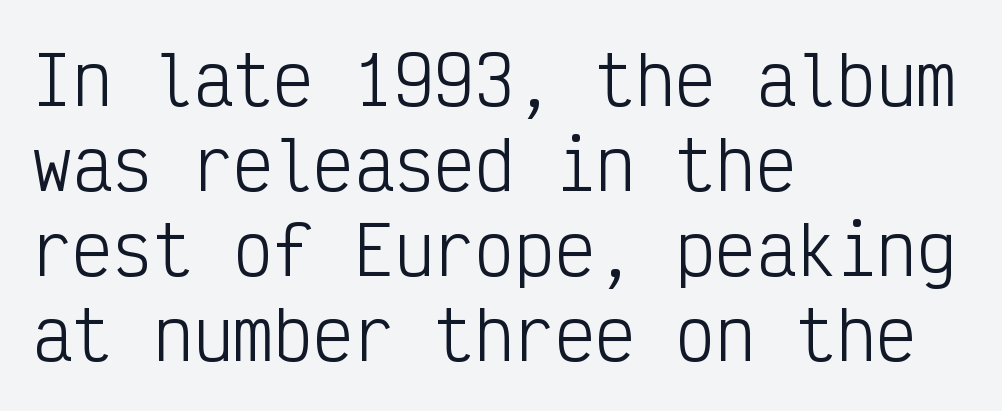
The image shows 67 px light, condensed sans-serif type, upright, monospaced; set left-aligned, normal line spacing (1.27x), normal letter spacing, not underlined; low stroke contrast and a medium x-height.
